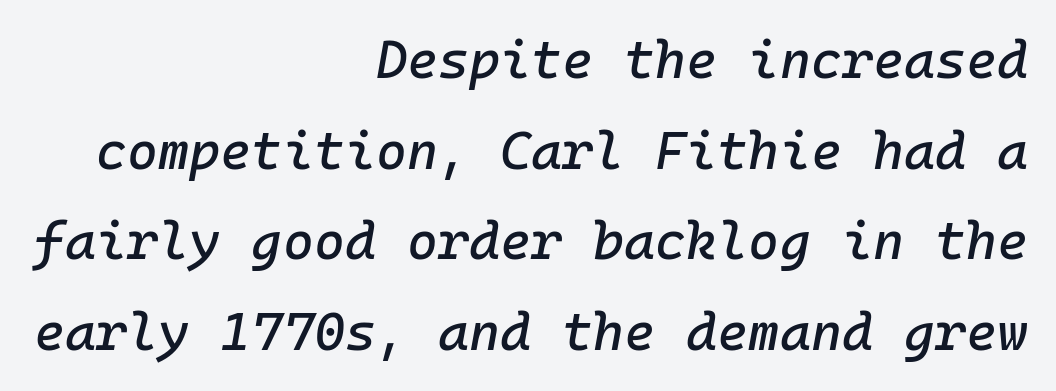
The rendering keeps characters at their native spacing. Quick note: italic. Underlining? Definitely not there. Each letter, wide or thin by design, is forced into the same width here.
